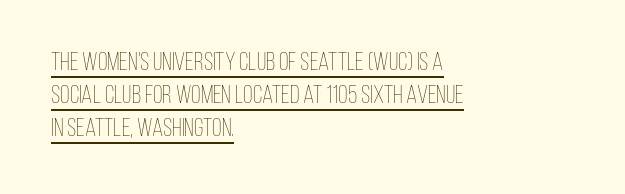
The image shows 25 px text type, upright; set left-aligned, normal line spacing (1.32x), normal letter spacing, underlined.
